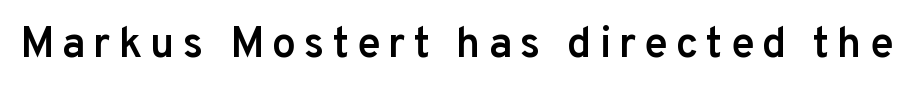
The image shows 43 px semibold sans-serif type, upright; set not underlined; low stroke contrast and a medium x-height.
